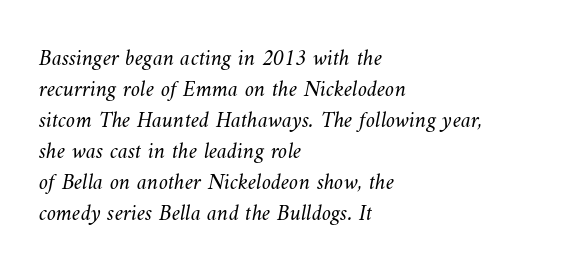
Q: Is the text bold? A: No.
Q: Is the text underlined? A: No.
Q: How is the paragraph aligned? A: Left-aligned.
Q: Is the spacing between letters normal or unusually wide? A: Normal.
Q: Is the spacing between lines tight, normal or loose? A: Normal.
